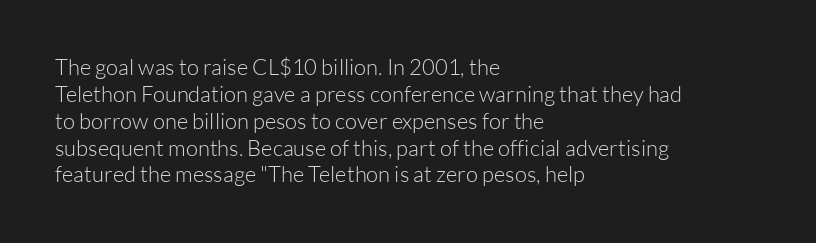
The image shows 22 px text type, upright; set left-aligned, line spacing 1.22x, normal letter spacing, not underlined.
